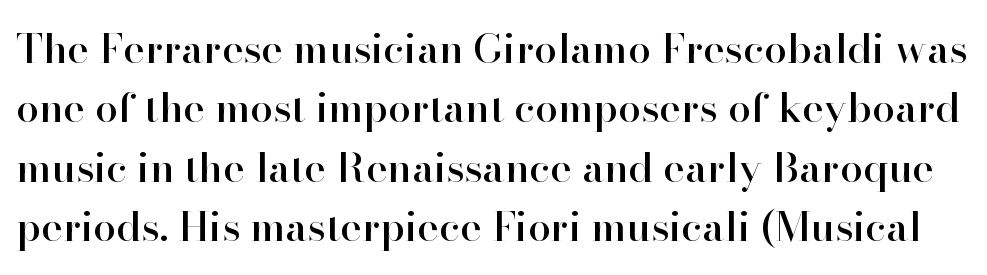
The image shows 41 px serif type, upright; set normal line spacing (1.45x), normal letter spacing, not underlined; high stroke contrast and a small x-height.
